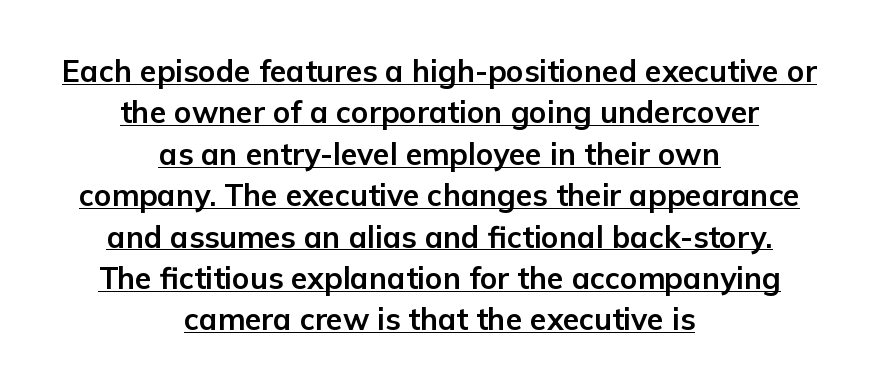
{"serif": "no", "italic": "no", "bold": "yes", "weight": "bold", "width": "normal", "stroke_contrast": "low", "x_height": "medium", "monospaced": "no", "underline": "yes", "align": "center", "line_spacing": "normal", "line_spacing_ratio": 1.38, "letter_spacing": "normal", "letter_spacing_em": 0.0, "glyph_px": 30}
